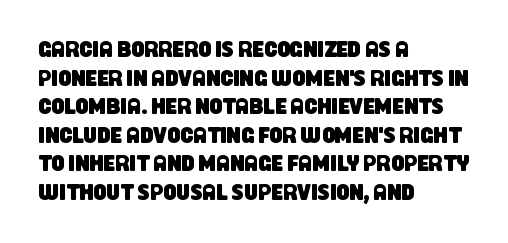
Compared with a centered layout, this one pins lines to the left instead. The glyphs are unaccompanied by any horizontal stroke below them. Letter spacing: default.
